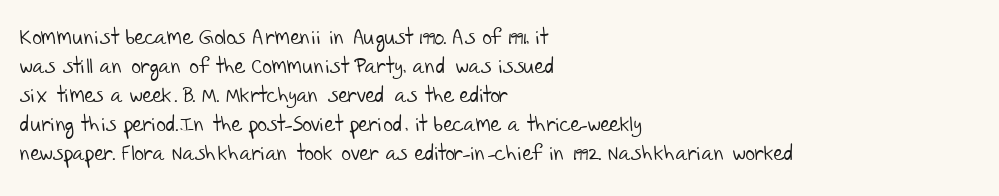
Q: Is the text bold? A: No.
Q: Is the text underlined? A: No.
Q: How is the paragraph aligned? A: Left-aligned.
Q: Is the spacing between letters normal or unusually wide? A: Normal.
Q: Is the spacing between lines tight, normal or loose? A: Normal.
